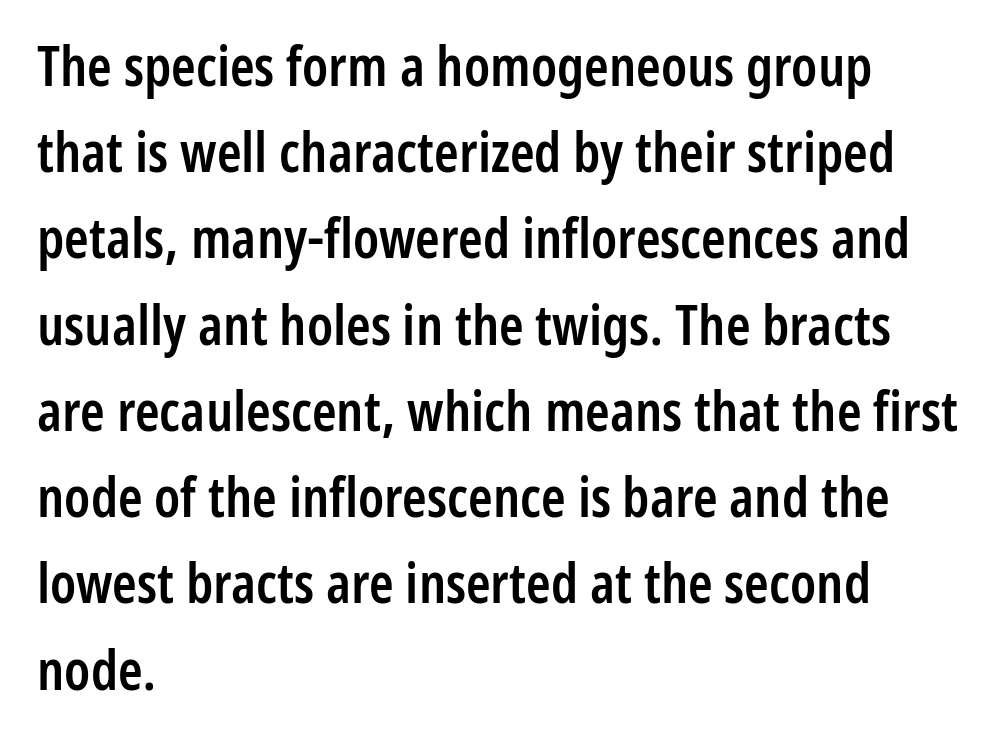
{"serif": "no", "italic": "no", "bold": "semi", "weight": "semibold", "width": "condensed", "stroke_contrast": "low", "x_height": "medium", "monospaced": "no", "underline": "no", "align": "left", "line_spacing": "normal", "line_spacing_ratio": 1.54, "letter_spacing": "normal", "letter_spacing_em": 0.0, "glyph_px": 56}
